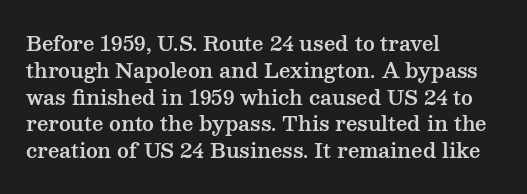
The vertical gap from one line to the next is medium. The letters sit at their default tracking, neither squeezed nor spread. A student would call this left alignment; a typographer would say flush left, rag right. Does the lettering tilt? It doesn't — this is upright.
